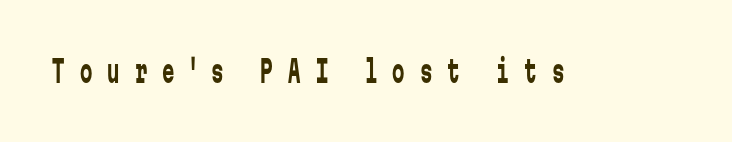
Q: Is the text bold? A: No.
Q: Is the text italic (slanted)? A: No, it is upright.
Q: Is the typeface a serif or a sans-serif typeface? A: Sans-serif.
Q: Is the text underlined? A: No.
Q: Is the spacing between letters normal or unusually wide? A: Unusually wide.
Q: Width (condensed, normal, or wide)? A: Condensed.
Q: Stroke contrast? A: Low.
Q: x-height? A: Medium.
Q: Monospaced? A: Yes.
